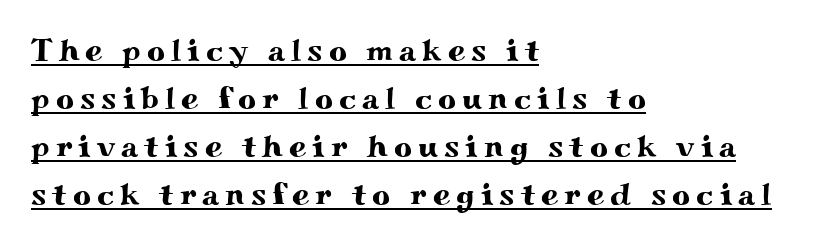
The image shows 31 px wide serif type, upright; set left-aligned, normal line spacing (1.55x), unusually wide letter spacing (+0.2 em), underlined; medium stroke contrast and a small x-height.
